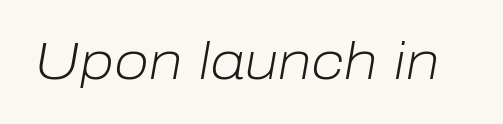
{"italic": "yes", "lean": "right", "slant_degrees": 10, "bold": "no", "weight": "light", "width": "normal", "stroke_contrast": "low", "x_height": "medium", "monospaced": "no", "underline": "no", "letter_spacing": "normal", "letter_spacing_em": 0.0, "glyph_px": 51}
